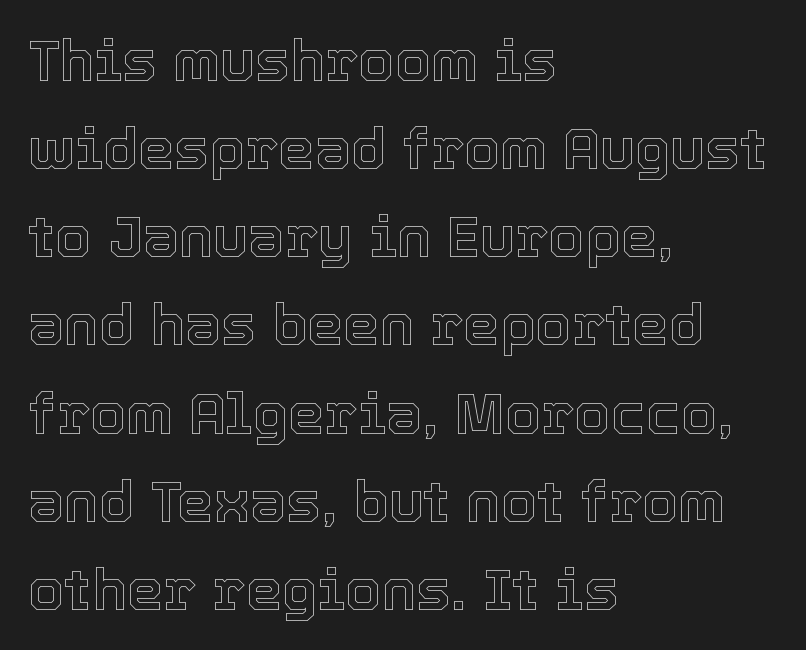
The image shows 58 px text type, upright; set left-aligned, normal line spacing (1.52x), normal letter spacing, not underlined; a medium x-height.
